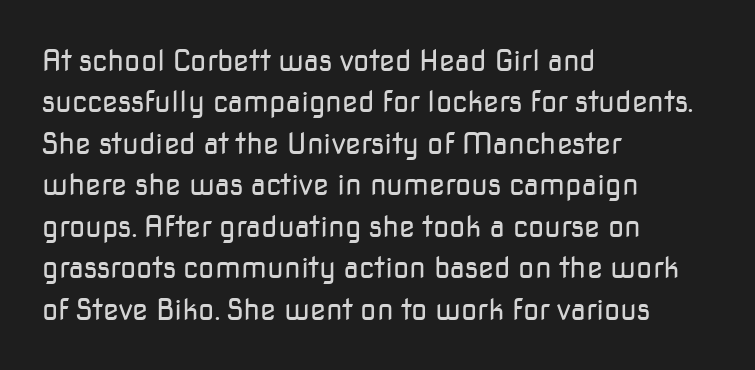
The image shows 29 px regular-weight sans-serif type, upright; set left-aligned, normal line spacing (1.43x), normal letter spacing, not underlined; low stroke contrast and a medium x-height.
